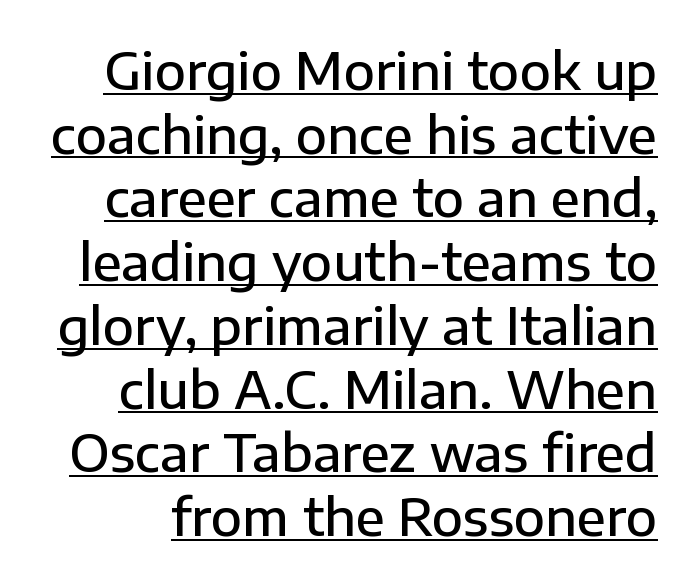
{"serif": "no", "italic": "no", "bold": "semi", "weight": "semibold", "width": "normal", "stroke_contrast": "low", "x_height": "medium", "monospaced": "no", "underline": "yes", "line_spacing": "normal", "line_spacing_ratio": 1.25, "letter_spacing": "normal", "letter_spacing_em": 0.0, "glyph_px": 51}
